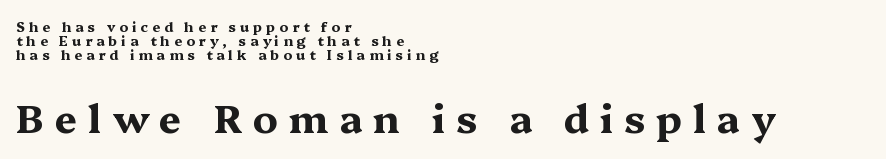
{"serif": "yes", "italic": "no", "bold": "yes", "weight": "bold", "width": "wide", "stroke_contrast": "medium", "x_height": "medium", "monospaced": "no", "underline": "no", "align": "left", "line_spacing": "tight", "line_spacing_ratio": 0.99, "letter_spacing": "wide", "letter_spacing_em": 0.28, "larger_block": "second", "size_ratio": 2.79, "glyph_px": 39}
